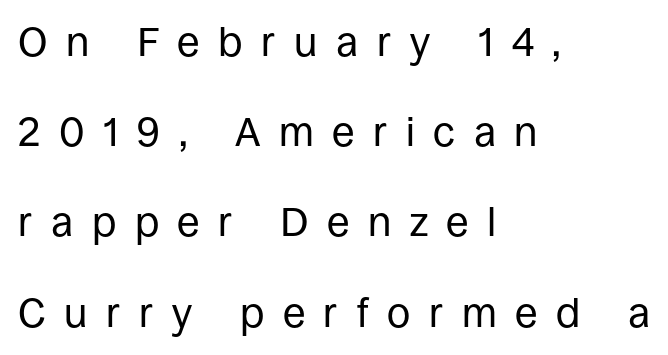
{"serif": "no", "italic": "no", "bold": "no", "weight": "regular", "width": "normal", "stroke_contrast": "low", "x_height": "large", "monospaced": "no", "underline": "no", "align": "left", "line_spacing": "loose", "line_spacing_ratio": 2.2, "letter_spacing": "wide", "letter_spacing_em": 0.45, "glyph_px": 41}
